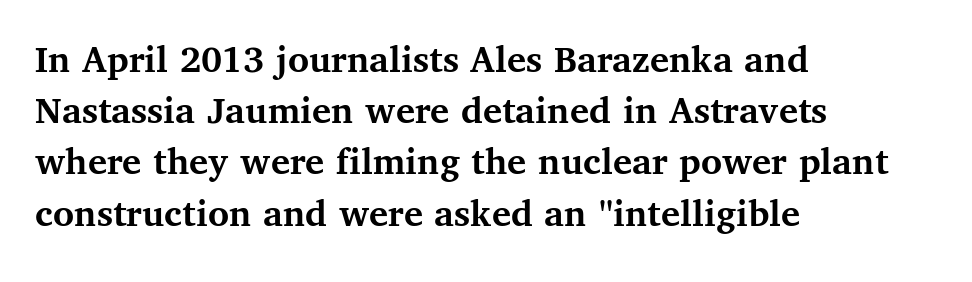
The image shows 40 px semibold serif type, upright; set left-aligned, normal line spacing (1.28x), normal letter spacing, not underlined; medium stroke contrast and a medium x-height.
